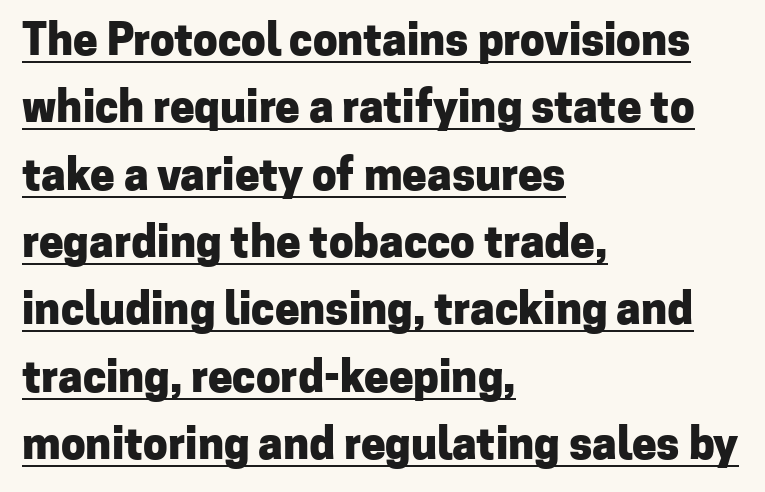
Q: Is the text bold? A: Yes.
Q: Is the text italic (slanted)? A: No, it is upright.
Q: Is the typeface a serif or a sans-serif typeface? A: Sans-serif.
Q: Is the text underlined? A: Yes.
Q: How is the paragraph aligned? A: Left-aligned.
Q: Is the spacing between letters normal or unusually wide? A: Normal.
Q: Is the spacing between lines tight, normal or loose? A: Normal.
Q: Width (condensed, normal, or wide)? A: Normal.
Q: Stroke contrast? A: Low.
Q: x-height? A: Medium.
Q: Monospaced? A: No.
